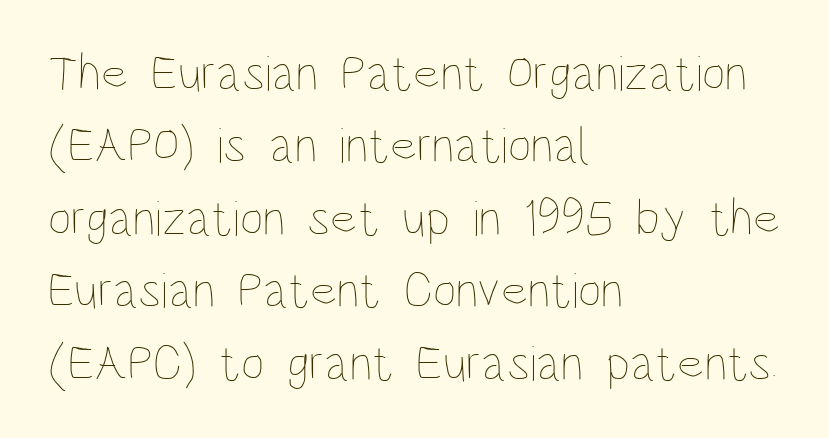
Honestly, the letter spacing is just normal — you wouldn't notice it. Is this a fixed-width face? No — the glyphs have proportional, varying widths. Which margin do the lines hug? The left one — the right edge is uneven. Underlining? Definitely not there. Students, observe: this is what conventionally led text looks like.
